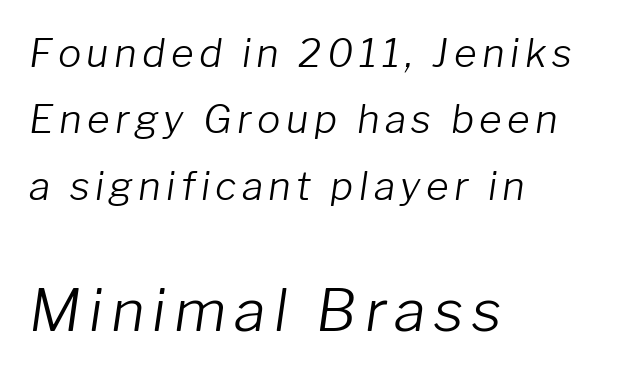
Q: Is the text bold? A: No.
Q: Is the text italic (slanted)? A: Yes, it leans right by about 8 degrees.
Q: Is the text underlined? A: No.
Q: How is the paragraph aligned? A: Left-aligned.
Q: Is the spacing between lines tight, normal or loose? A: Normal.
Q: Which block of text is set in a larger size, the first (top) or the second (bottom)? A: The second (bottom) one.
Q: Width (condensed, normal, or wide)? A: Normal.
Q: Stroke contrast? A: Low.
Q: x-height? A: Medium.
Q: Monospaced? A: No.
